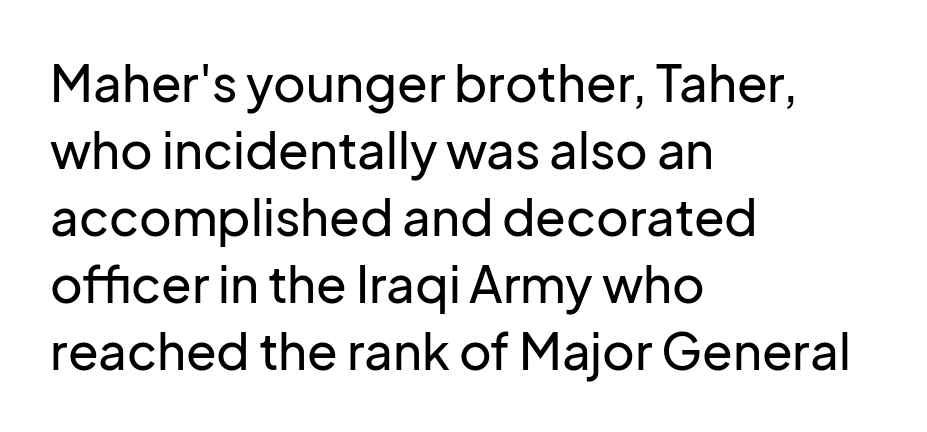
This sample keeps an unexceptional amount of space between lines. Every character sits straight up, as roman type does. Observe the absence of serifs on each vertical stroke in this sample. If you drew a ruler down the left edge, every line would touch it. Each row of text sits above clean, open space. Character widths vary here, with narrow letters taking less room than wide ones.
